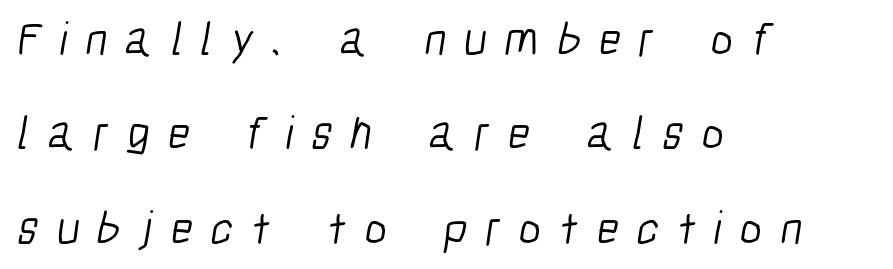
Q: Is the text bold? A: No.
Q: Is the typeface a serif or a sans-serif typeface? A: Sans-serif.
Q: Is the text underlined? A: No.
Q: How is the paragraph aligned? A: Left-aligned.
Q: Is the spacing between letters normal or unusually wide? A: Unusually wide.
Q: Is the spacing between lines tight, normal or loose? A: Loose.
Q: Width (condensed, normal, or wide)? A: Condensed.
Q: Stroke contrast? A: Low.
Q: x-height? A: Medium.
Q: Monospaced? A: No.
